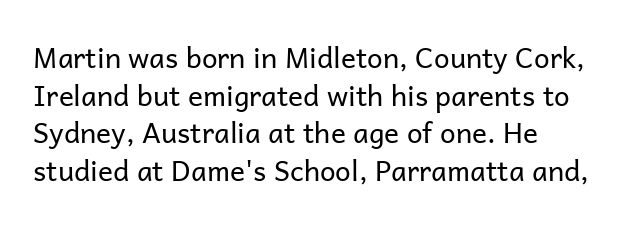
{"serif": "no", "italic": "no", "bold": "no", "weight": "regular", "width": "normal", "stroke_contrast": "low", "x_height": "medium", "monospaced": "no", "underline": "no", "align": "left", "line_spacing": "normal", "line_spacing_ratio": 1.34, "letter_spacing": "normal", "letter_spacing_em": 0.0, "glyph_px": 28}
